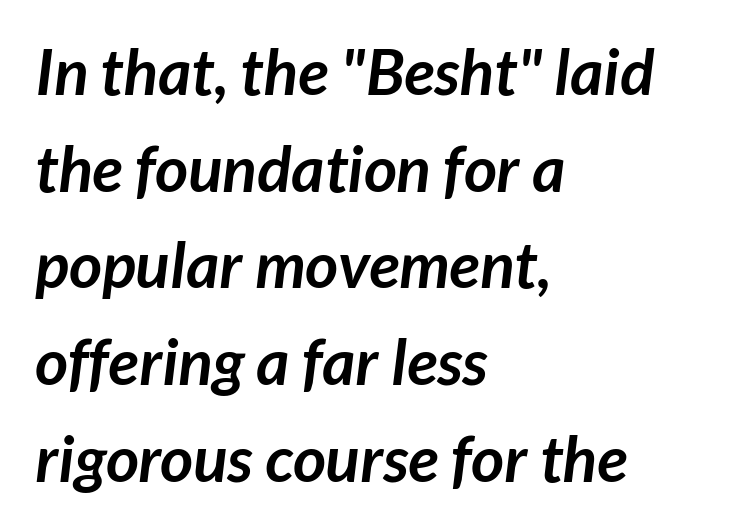
Beneath every word, the page is bare. Is this a sans? Yes — the strokes have no serifs. If you measured baseline to baseline, you'd find a middling distance. The paragraph shown leans on its left margin. Is this a fixed-width face? No — the glyphs have proportional, varying widths.
